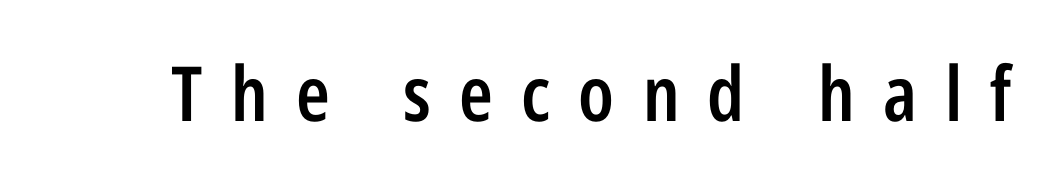
This sample uses an upright cut, with every glyph sitting square on the baseline. The font family rendered here belongs to the sans-serif group. The glyphs are unaccompanied by any horizontal stroke below them. Look at the stroke-to-counter ratio: somewhat heavy, a semibold. Spacing verdict: proportional, widths tailored to each character. Spacing between characters has been opened up far beyond the box default.
